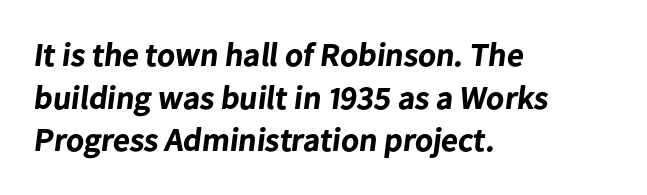
{"serif": "no", "bold": "yes", "weight": "bold", "width": "normal", "stroke_contrast": "low", "x_height": "medium", "monospaced": "no", "underline": "no", "align": "left", "line_spacing": "normal", "line_spacing_ratio": 1.29, "letter_spacing": "normal", "letter_spacing_em": 0.0, "glyph_px": 33}
